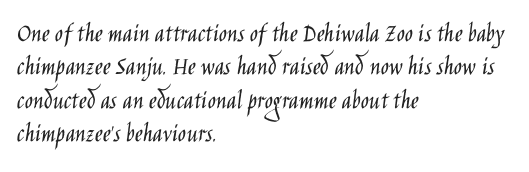
Q: Is the text bold? A: No.
Q: Is the text italic (slanted)? A: Yes.
Q: Is the text underlined? A: No.
Q: How is the paragraph aligned? A: Left-aligned.
Q: Is the spacing between letters normal or unusually wide? A: Normal.
